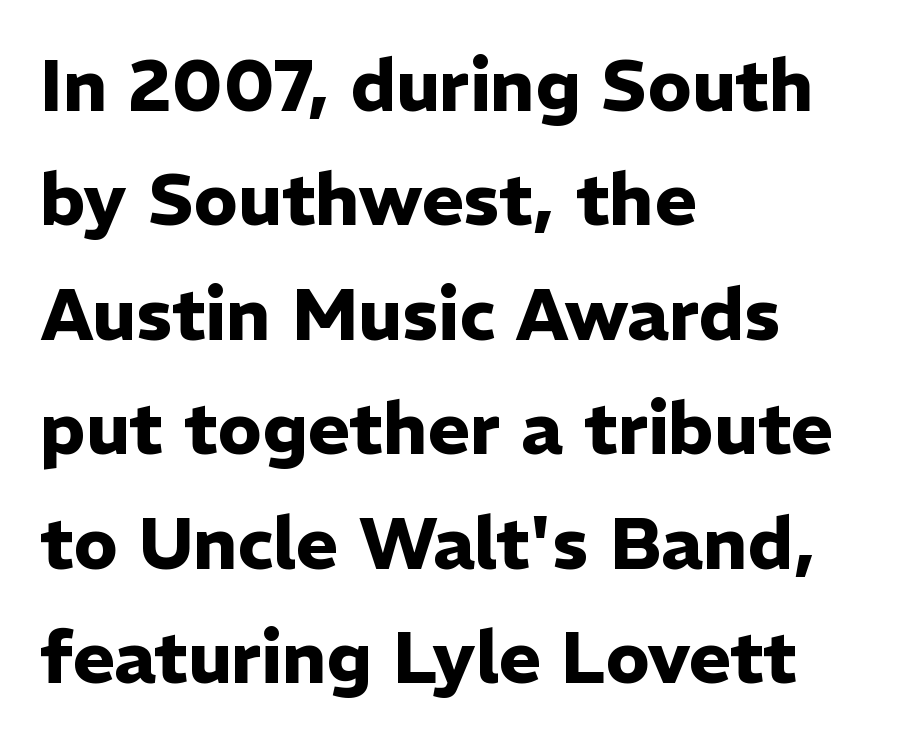
{"serif": "no", "italic": "no", "bold": "yes", "weight": "heavy", "width": "normal", "stroke_contrast": "low", "x_height": "medium", "monospaced": "no", "underline": "no", "align": "left", "line_spacing": "normal", "line_spacing_ratio": 1.59, "letter_spacing": "normal", "letter_spacing_em": 0.0, "glyph_px": 72}
